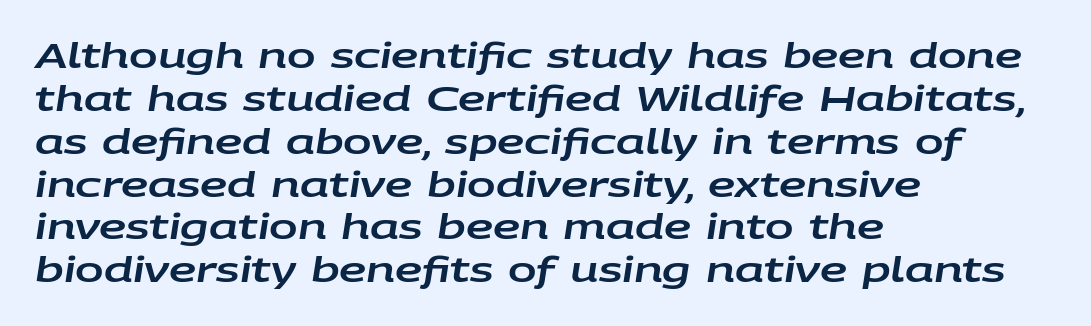
Q: Is the text italic (slanted)? A: Yes, it leans right by about 9 degrees.
Q: Is the text underlined? A: No.
Q: How is the paragraph aligned? A: Left-aligned.
Q: Is the spacing between letters normal or unusually wide? A: Normal.
Q: Is the spacing between lines tight, normal or loose? A: Normal.
Q: Width (condensed, normal, or wide)? A: Wide.
Q: Stroke contrast? A: Low.
Q: x-height? A: Large.
Q: Monospaced? A: No.
